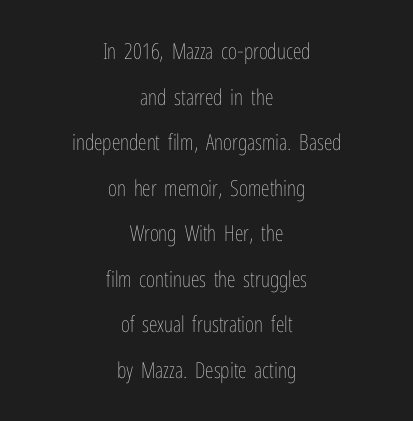
The image shows 22 px text type, upright; set centered, loose line spacing (2.07x), normal letter spacing, not underlined.
